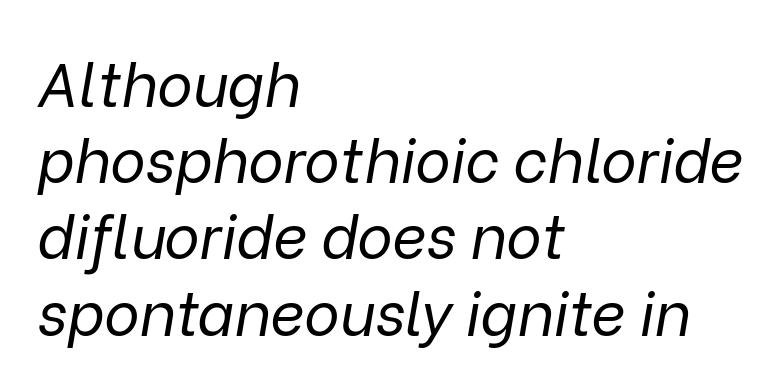
Glyph-to-glyph distance matches everyday printed text. The ragged edge is on the right, which tells us the setting is flush left. A normal amount of white space separates one row of letters from the next. Rendered with sloped, italic letterforms.
